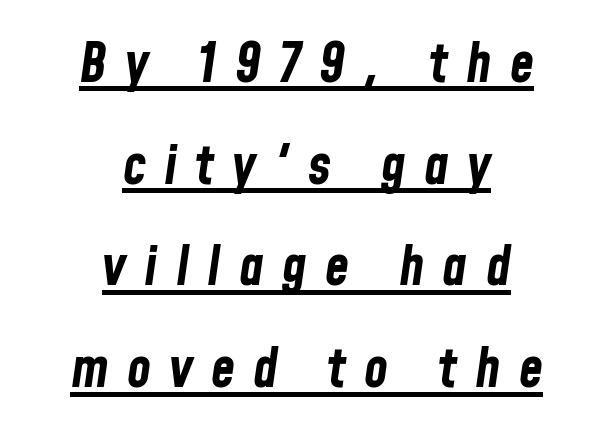
The image shows 55 px bold, condensed type, italic (leaning right); set centered, line spacing 1.85x, unusually wide letter spacing (+0.33 em), underlined; low stroke contrast and a medium x-height.
